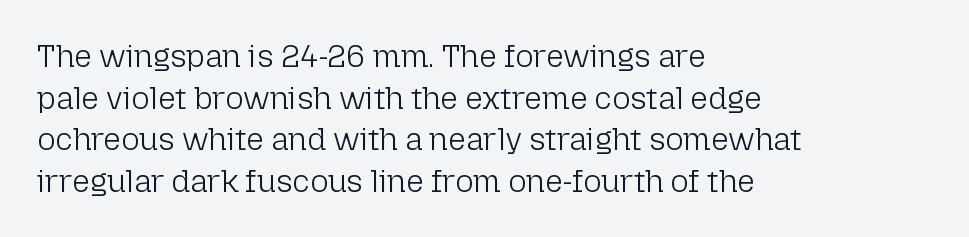
The image shows 31 px light sans-serif type, upright; set left-aligned, normal line spacing (1.34x), normal letter spacing, not underlined; low stroke contrast and a medium x-height.
